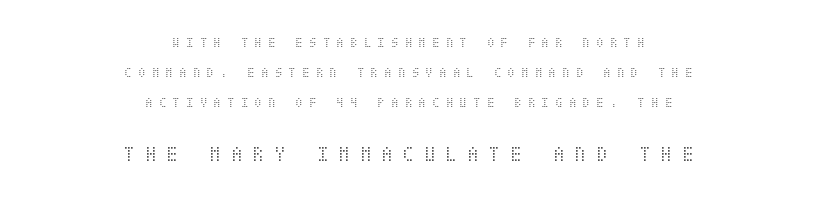
Decoration check: the copy has no underline. Airy leading. Inter-character spacing is expanded well beyond the font's built-in metrics. Between these two stacked blocks, the lower one wins on size.
